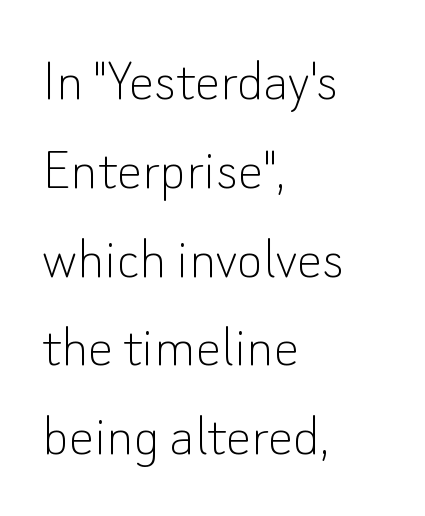
Q: Is the text bold? A: No.
Q: Is the text italic (slanted)? A: No, it is upright.
Q: Is the typeface a serif or a sans-serif typeface? A: Sans-serif.
Q: Is the text underlined? A: No.
Q: How is the paragraph aligned? A: Left-aligned.
Q: Is the spacing between letters normal or unusually wide? A: Normal.
Q: Is the spacing between lines tight, normal or loose? A: Normal.
Q: Width (condensed, normal, or wide)? A: Normal.
Q: Stroke contrast? A: Low.
Q: x-height? A: Small.
Q: Monospaced? A: No.
